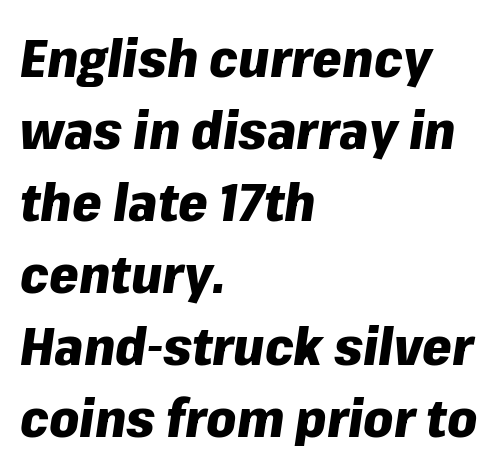
{"italic": "yes", "lean": "right", "slant_degrees": 8, "bold": "yes", "weight": "heavy", "width": "normal", "stroke_contrast": "low", "x_height": "medium", "monospaced": "no", "underline": "no", "align": "left", "line_spacing": "normal", "line_spacing_ratio": 1.36, "letter_spacing": "normal", "letter_spacing_em": 0.0, "glyph_px": 53}
